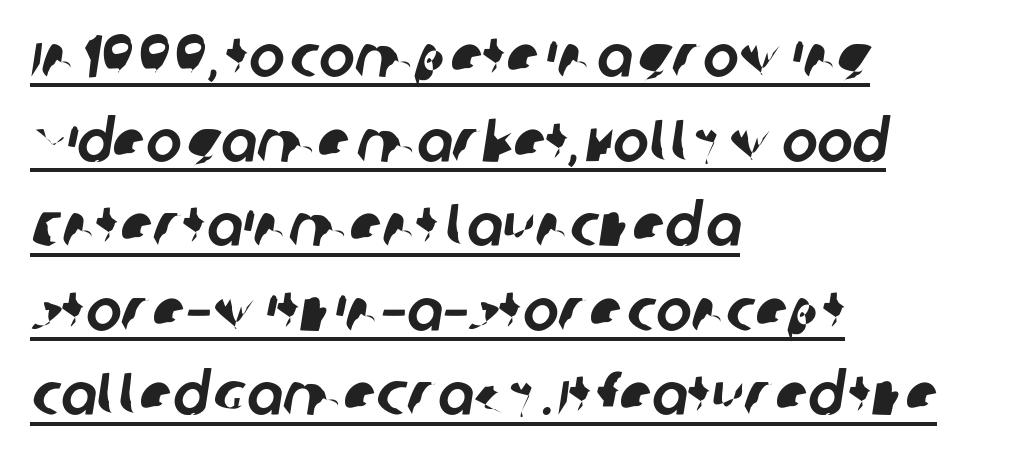
{"serif": "no", "width": "normal", "stroke_contrast": "low", "x_height": "large", "monospaced": "no", "underline": "yes", "align": "left", "line_spacing": "normal", "line_spacing_ratio": 1.41, "letter_spacing": "normal", "letter_spacing_em": 0.0, "glyph_px": 60}
